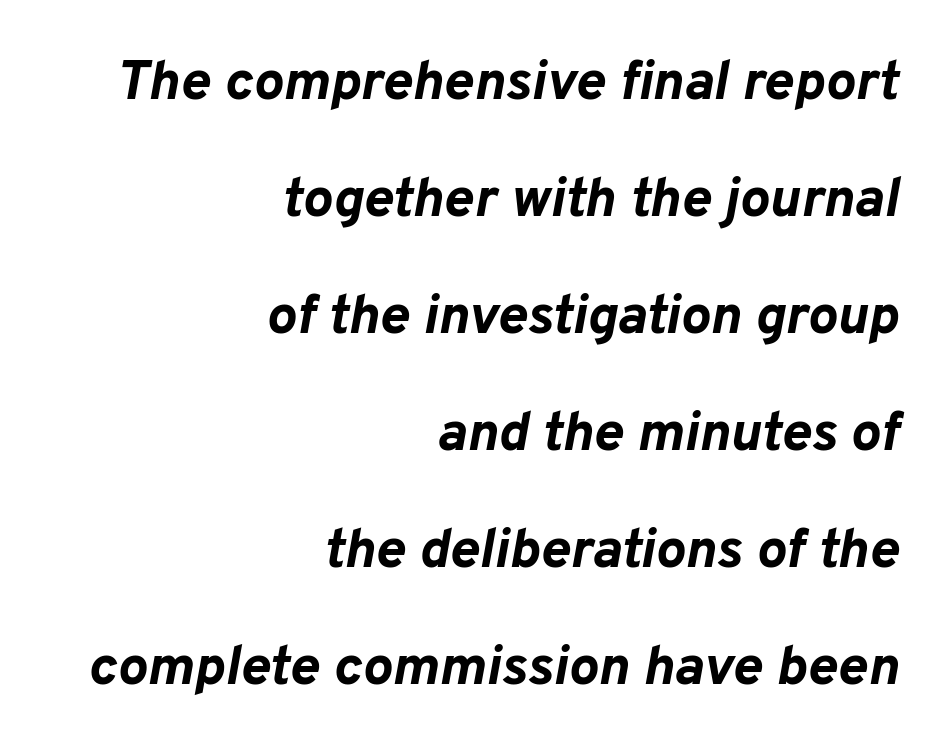
{"italic": "yes", "lean": "right", "slant_degrees": 10, "bold": "yes", "weight": "bold", "width": "normal", "stroke_contrast": "low", "x_height": "medium", "monospaced": "no", "underline": "no", "align": "right", "line_spacing": "loose", "line_spacing_ratio": 2.09, "letter_spacing": "normal", "letter_spacing_em": 0.0, "glyph_px": 56}
